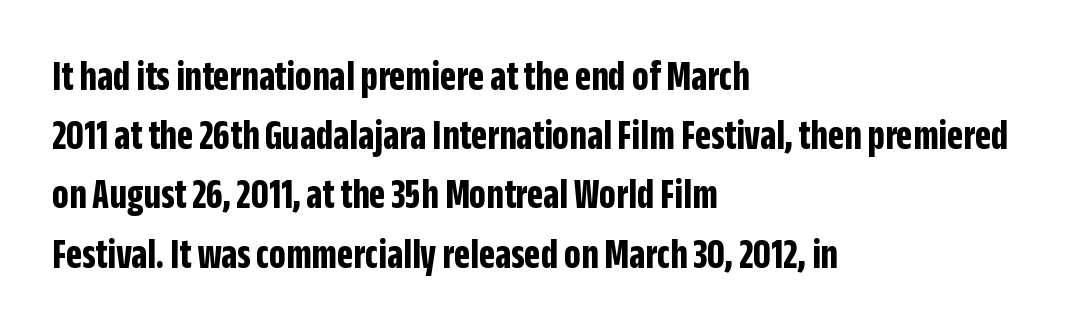
Q: Is the text bold? A: Yes.
Q: Is the text italic (slanted)? A: No, it is upright.
Q: Is the typeface a serif or a sans-serif typeface? A: Sans-serif.
Q: Is the text underlined? A: No.
Q: How is the paragraph aligned? A: Left-aligned.
Q: Is the spacing between letters normal or unusually wide? A: Normal.
Q: Is the spacing between lines tight, normal or loose? A: Normal.
Q: Width (condensed, normal, or wide)? A: Condensed.
Q: Stroke contrast? A: Low.
Q: x-height? A: Large.
Q: Monospaced? A: No.
